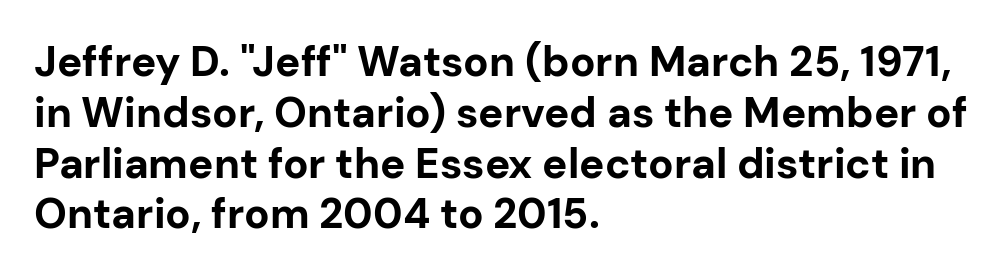
Glance below the letters and you will spot only blank space. Examine the stroke ends and you'll find no serifs. As a designer I'd log this as weight 700, bold. Unlike italic type, these characters show no tilt at all.
